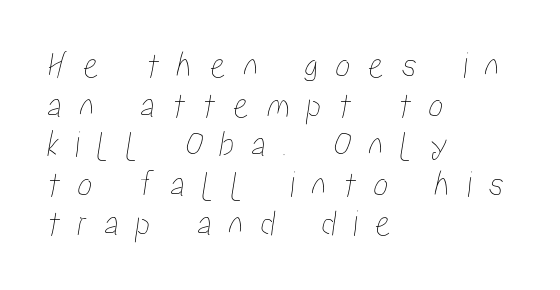
Q: Is the text underlined? A: No.
Q: How is the paragraph aligned? A: Left-aligned.
Q: Is the spacing between letters normal or unusually wide? A: Unusually wide.
Q: Is the spacing between lines tight, normal or loose? A: Tight.
Q: Width (condensed, normal, or wide)? A: Condensed.
Q: Stroke contrast? A: Low.
Q: x-height? A: Medium.
Q: Monospaced? A: No.
